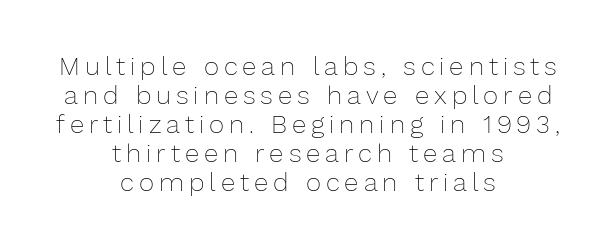
Weight class: somewhere from thin through regular. Which margin do the lines hug? Neither — every line sits in the middle. Words float on clear page, feet unadorned. The letters stand straight up with perfectly vertical stems. The leading is snug, giving the passage a crowded texture.
